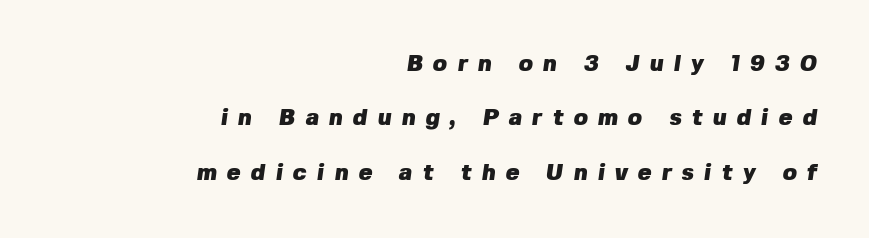
The space directly below the letters is spotless. Between one letter and the next there's a generous, obvious gap. Quick note: interline space is abundant. On the weight axis this lands at bold, roughly 700. In CSS terms this would be text-align: right.
